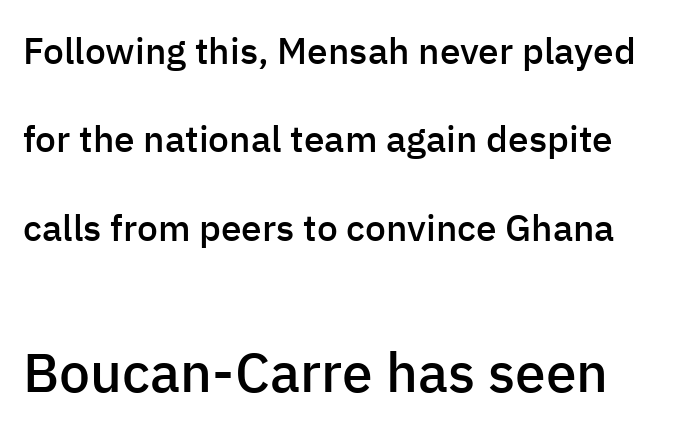
The image shows 55 px semibold sans-serif type, upright; set loose line spacing (2.39x), normal letter spacing, not underlined; the second (bottom) block is 1.49x larger; low stroke contrast and a medium x-height.
